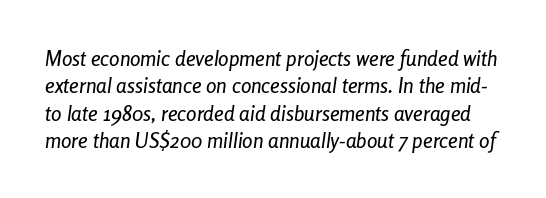
Quick note: interline space is typical. Between one letter and the next there's only the usual sliver of space. The axis of the letterforms is tilted away from vertical. Only glyphs here, with clear space below each row.
